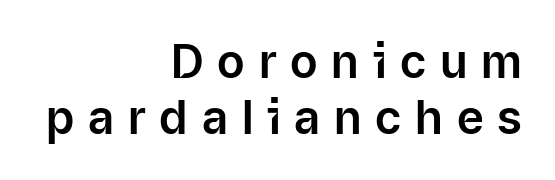
Stroke terminals: plain, sans-serif. One-word summary of the alignment: right. Words appear elongated and porous because spacing is wide. This sample has the flowing, uneven cadence of proportional lettering. The zone under the glyphs is completely vacant. This is roman type, the default non-slanted kind.
